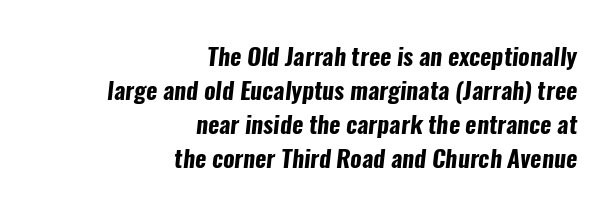
{"bold": "yes", "underline": "no", "align": "right", "line_spacing": "normal", "line_spacing_ratio": 1.42, "letter_spacing": "normal", "letter_spacing_em": 0.0, "glyph_px": 24}
